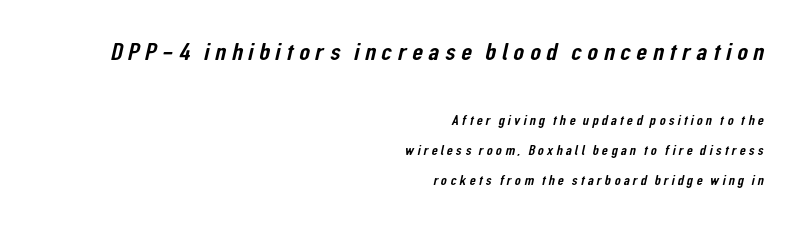
The image shows 25 px text type; set right-aligned, loose line spacing (2.14x), unusually wide letter spacing (+0.22 em), not underlined; the first (top) block is 1.79x larger.
